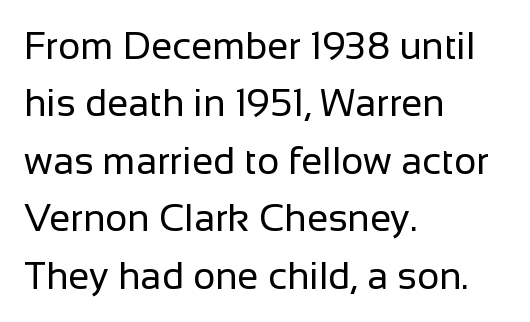
Q: Is the text bold? A: No.
Q: Is the text italic (slanted)? A: No, it is upright.
Q: Is the typeface a serif or a sans-serif typeface? A: Sans-serif.
Q: Is the text underlined? A: No.
Q: How is the paragraph aligned? A: Left-aligned.
Q: Is the spacing between letters normal or unusually wide? A: Normal.
Q: Is the spacing between lines tight, normal or loose? A: Normal.
Q: Width (condensed, normal, or wide)? A: Normal.
Q: Stroke contrast? A: Low.
Q: x-height? A: Medium.
Q: Monospaced? A: No.
